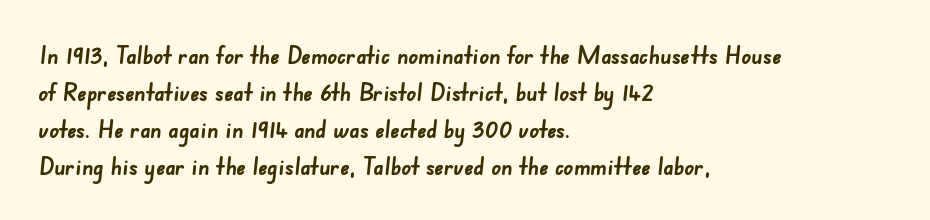
Q: Is the text bold? A: Yes.
Q: Is the text underlined? A: No.
Q: How is the paragraph aligned? A: Left-aligned.
Q: Is the spacing between letters normal or unusually wide? A: Normal.
Q: Is the spacing between lines tight, normal or loose? A: Normal.
